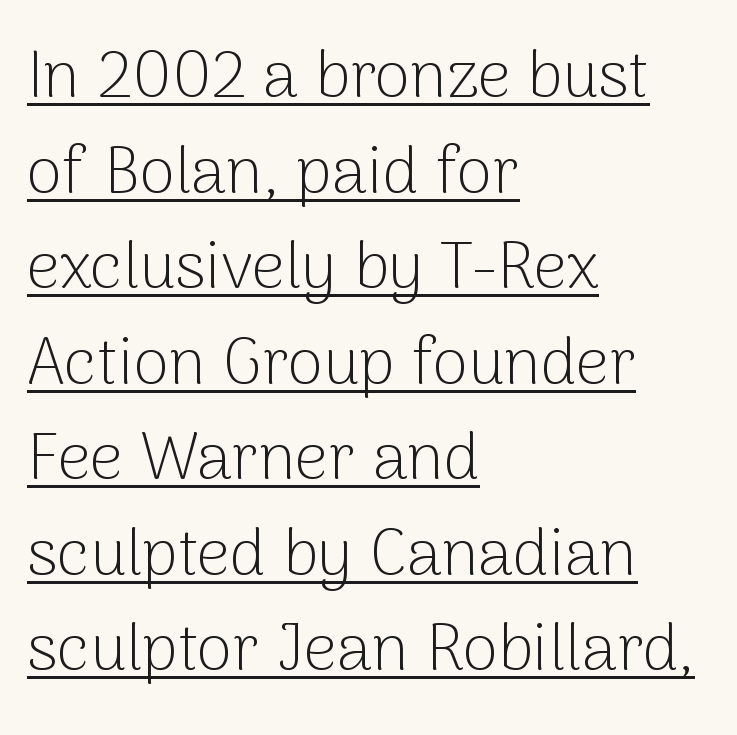
Q: Is the text bold? A: No.
Q: Is the text italic (slanted)? A: No, it is upright.
Q: Is the typeface a serif or a sans-serif typeface? A: Sans-serif.
Q: Is the text underlined? A: Yes.
Q: How is the paragraph aligned? A: Left-aligned.
Q: Is the spacing between letters normal or unusually wide? A: Normal.
Q: Is the spacing between lines tight, normal or loose? A: Normal.
Q: Width (condensed, normal, or wide)? A: Normal.
Q: Stroke contrast? A: Low.
Q: x-height? A: Medium.
Q: Monospaced? A: No.
